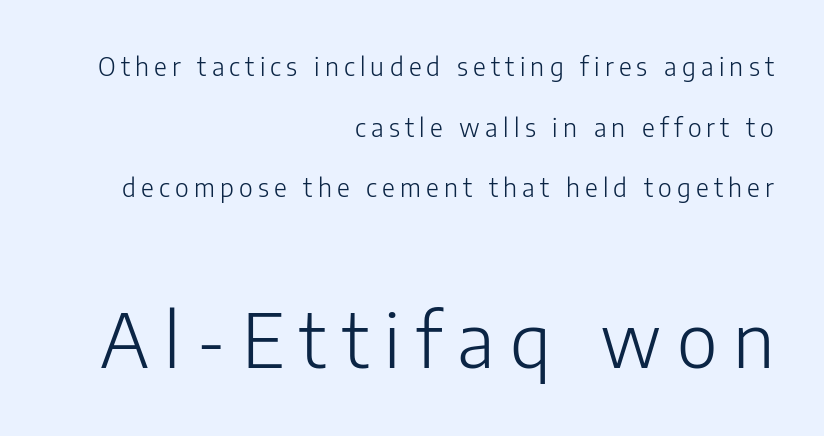
The image shows 74 px light sans-serif type, upright; set right-aligned, loose line spacing (2.43x), unusually wide letter spacing (+0.21 em), not underlined; the second (bottom) block is 2.96x larger; low stroke contrast and a medium x-height.
